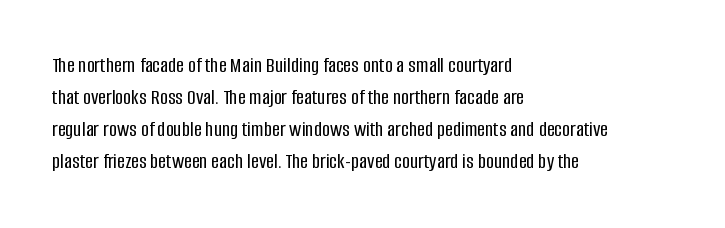
Q: Is the text italic (slanted)? A: No, it is upright.
Q: Is the text underlined? A: No.
Q: How is the paragraph aligned? A: Left-aligned.
Q: Is the spacing between letters normal or unusually wide? A: Normal.
Q: Is the spacing between lines tight, normal or loose? A: Normal.
